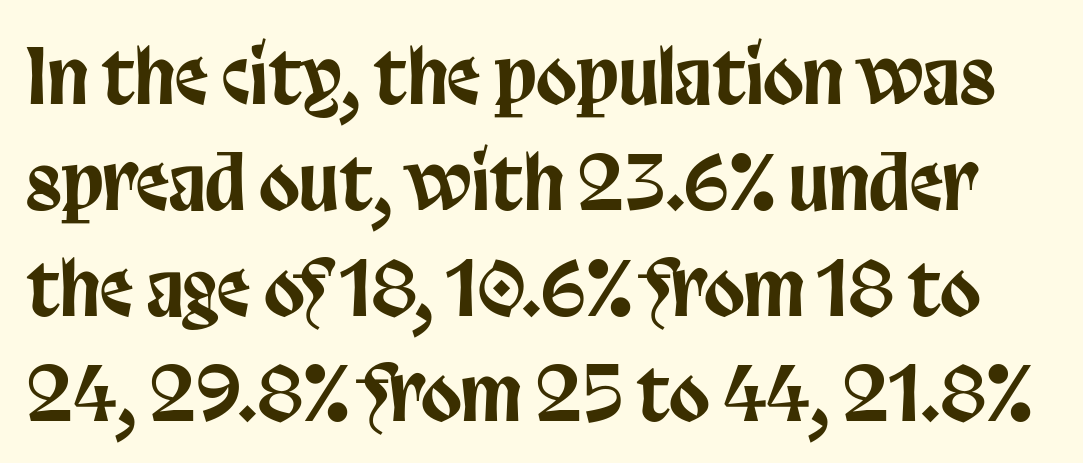
The image shows 74 px condensed sans-serif type, upright; set normal line spacing (1.43x), normal letter spacing, not underlined; low stroke contrast and a large x-height.
